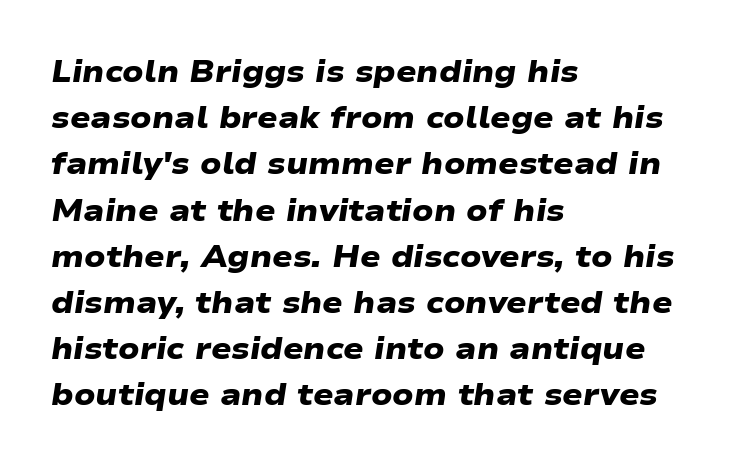
Q: Is the text bold? A: Yes.
Q: Is the typeface a serif or a sans-serif typeface? A: Sans-serif.
Q: Is the text underlined? A: No.
Q: How is the paragraph aligned? A: Left-aligned.
Q: Is the spacing between letters normal or unusually wide? A: Normal.
Q: Is the spacing between lines tight, normal or loose? A: Normal.
Q: Width (condensed, normal, or wide)? A: Wide.
Q: Stroke contrast? A: Low.
Q: x-height? A: Medium.
Q: Monospaced? A: No.
